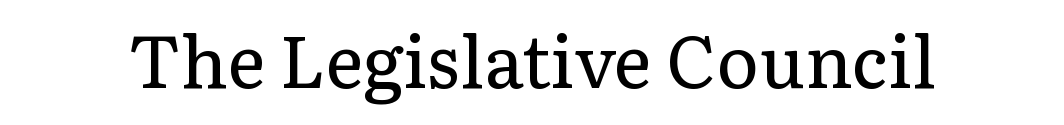
Q: Is the text bold? A: No.
Q: Is the text italic (slanted)? A: No, it is upright.
Q: Is the typeface a serif or a sans-serif typeface? A: Serif.
Q: Is the text underlined? A: No.
Q: Is the spacing between letters normal or unusually wide? A: Normal.
Q: Width (condensed, normal, or wide)? A: Normal.
Q: Stroke contrast? A: Low.
Q: x-height? A: Medium.
Q: Monospaced? A: No.
